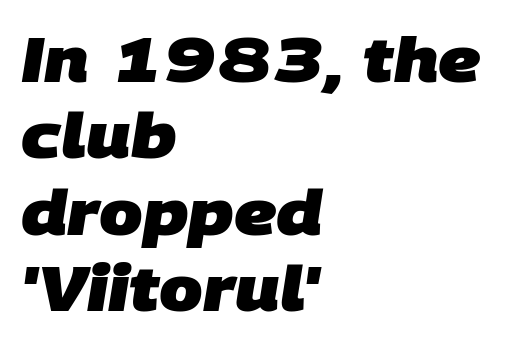
The image shows 62 px heavy sans-serif type; set left-aligned, line spacing 1.23x, normal letter spacing, not underlined; low stroke contrast and a large x-height.
